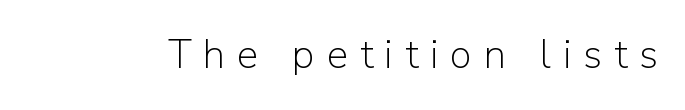
Q: Is the text bold? A: No.
Q: Is the text italic (slanted)? A: No, it is upright.
Q: Is the typeface a serif or a sans-serif typeface? A: Sans-serif.
Q: Is the text underlined? A: No.
Q: Is the spacing between letters normal or unusually wide? A: Unusually wide.
Q: Width (condensed, normal, or wide)? A: Normal.
Q: Stroke contrast? A: Low.
Q: x-height? A: Medium.
Q: Monospaced? A: No.
